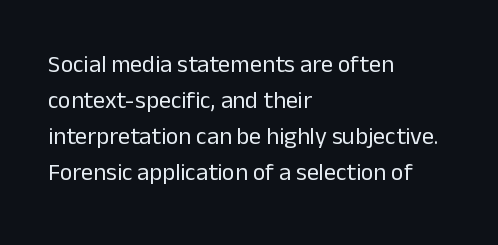
Q: Is the text bold? A: No.
Q: Is the text italic (slanted)? A: No, it is upright.
Q: Is the text underlined? A: No.
Q: How is the paragraph aligned? A: Left-aligned.
Q: Is the spacing between letters normal or unusually wide? A: Normal.
Q: Is the spacing between lines tight, normal or loose? A: Normal.
